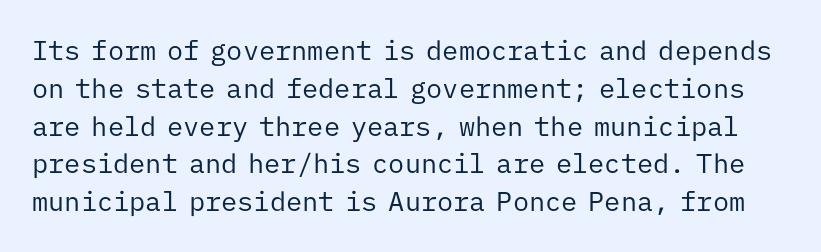
The image shows 27 px text type, upright; set normal line spacing (1.4x), normal letter spacing, not underlined.
